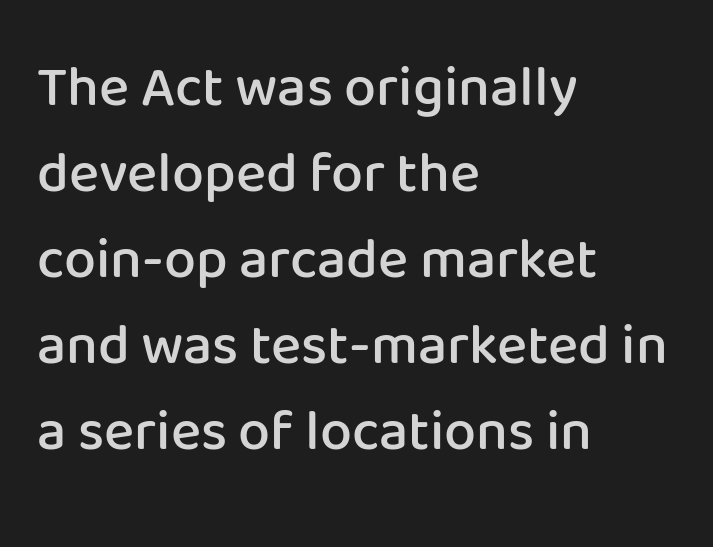
Nothing unusual about the tracking: characters are spaced as the font intends. A somewhat darkened texture: the type is semibold rather than bold. The string is rendered with underlining switched off. The paragraph has a hard left edge and a soft right edge. What kind of face is this? One without serifs — a sans.
